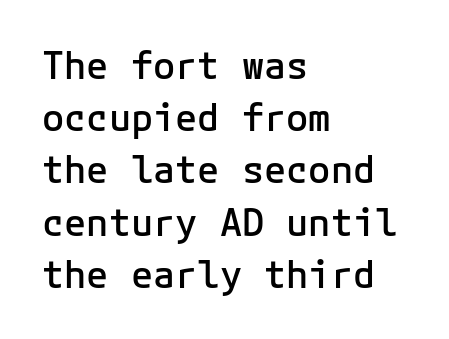
Spacing verdict: monospaced, one width for all characters. The rendering anchors every line to the left-hand side. A bare baseline throughout the passage. This is moderately heavy type, rendered in semibold. Vertically, the passage feels balanced, rows spaced as you'd expect. The tracking reads as untouched default to a designer's eye.
